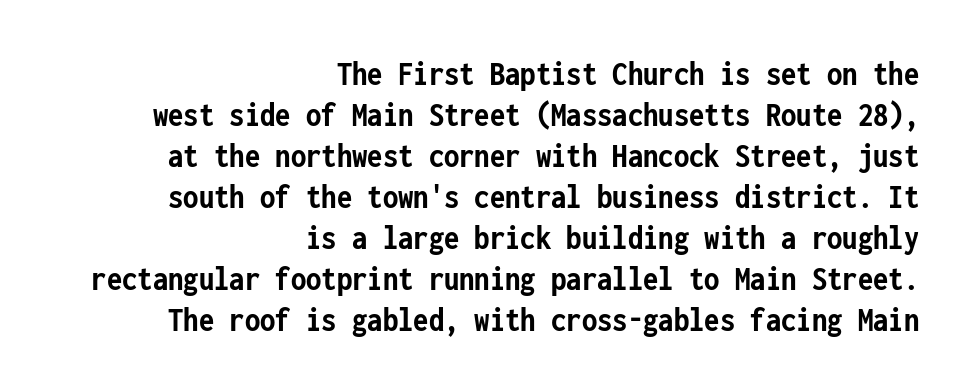
{"serif": "no", "italic": "no", "bold": "yes", "weight": "semibold", "width": "condensed", "stroke_contrast": "low", "x_height": "medium", "monospaced": "yes", "underline": "no", "align": "right", "line_spacing_ratio": 1.17, "letter_spacing": "normal", "letter_spacing_em": 0.0, "glyph_px": 35}
